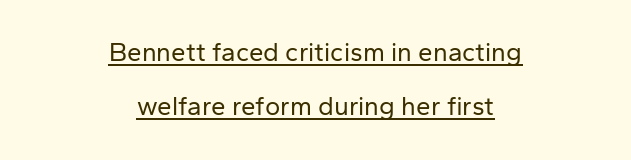
{"italic": "no", "bold": "no", "underline": "yes", "align": "center", "line_spacing": "loose", "line_spacing_ratio": 2.09, "letter_spacing": "normal", "letter_spacing_em": 0.0, "glyph_px": 26}
